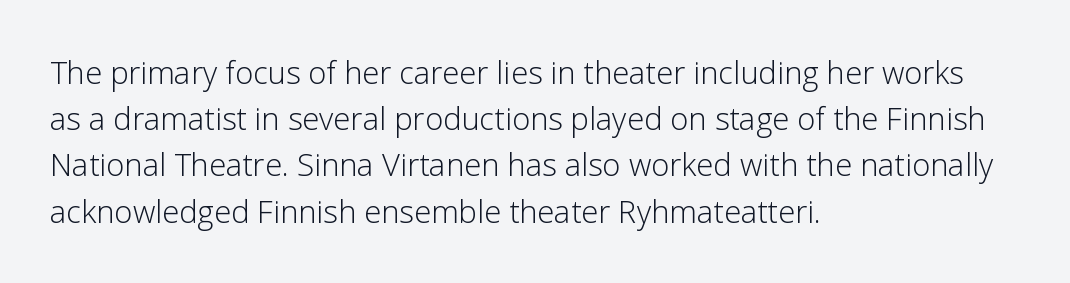
{"serif": "no", "italic": "no", "bold": "no", "weight": "light", "width": "normal", "stroke_contrast": "low", "x_height": "medium", "monospaced": "no", "underline": "no", "align": "left", "line_spacing": "normal", "line_spacing_ratio": 1.49, "letter_spacing": "normal", "letter_spacing_em": 0.0, "glyph_px": 31}
